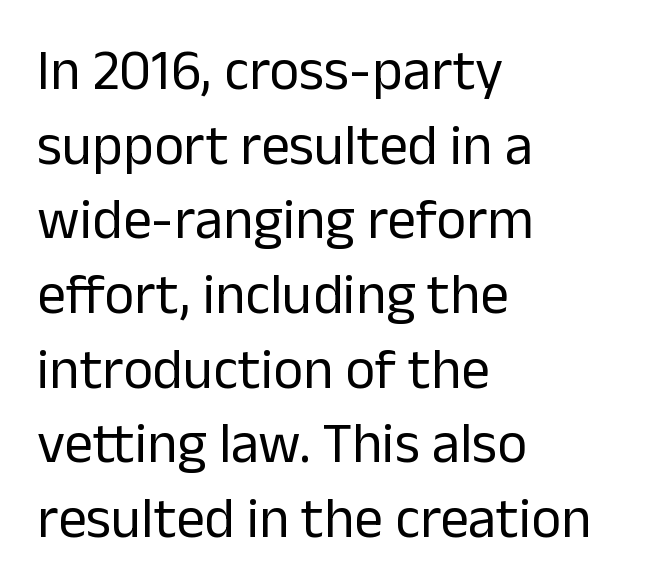
Q: Is the text bold? A: No.
Q: Is the text italic (slanted)? A: No, it is upright.
Q: Is the typeface a serif or a sans-serif typeface? A: Sans-serif.
Q: Is the text underlined? A: No.
Q: How is the paragraph aligned? A: Left-aligned.
Q: Is the spacing between letters normal or unusually wide? A: Normal.
Q: Is the spacing between lines tight, normal or loose? A: Normal.
Q: Width (condensed, normal, or wide)? A: Normal.
Q: Stroke contrast? A: Low.
Q: x-height? A: Medium.
Q: Monospaced? A: No.
